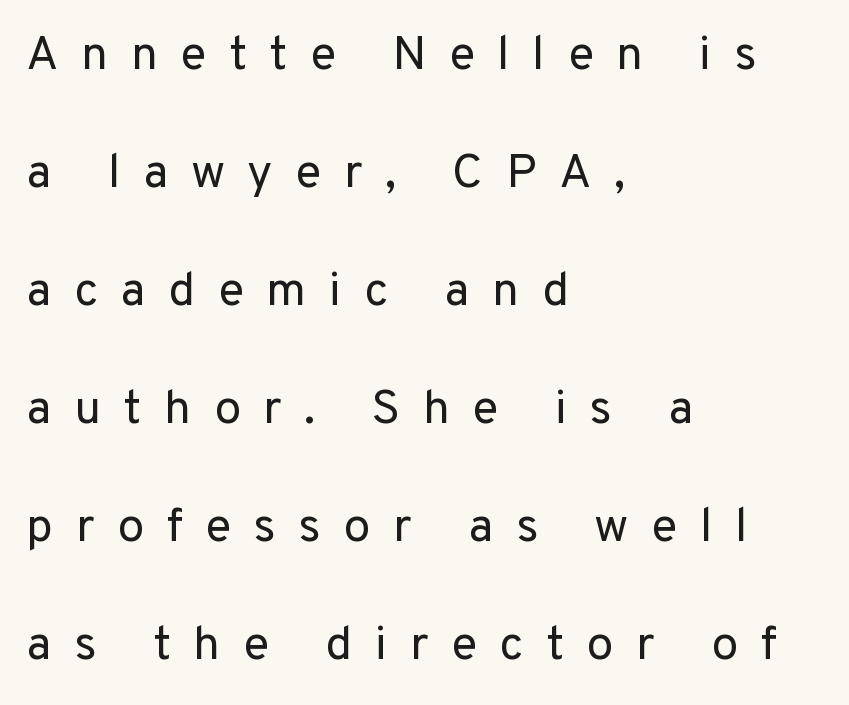
Q: Is the text bold? A: No.
Q: Is the text italic (slanted)? A: No, it is upright.
Q: Is the typeface a serif or a sans-serif typeface? A: Sans-serif.
Q: Is the text underlined? A: No.
Q: How is the paragraph aligned? A: Left-aligned.
Q: Is the spacing between letters normal or unusually wide? A: Unusually wide.
Q: Is the spacing between lines tight, normal or loose? A: Loose.
Q: Width (condensed, normal, or wide)? A: Normal.
Q: Stroke contrast? A: Low.
Q: x-height? A: Medium.
Q: Monospaced? A: No.
